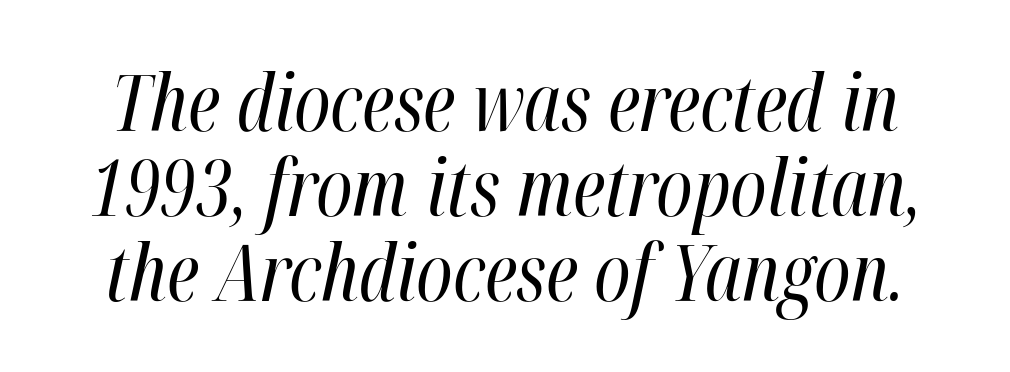
Q: Is the text bold? A: No.
Q: Is the text italic (slanted)? A: Yes, it leans right by about 12 degrees.
Q: Is the text underlined? A: No.
Q: Is the spacing between letters normal or unusually wide? A: Normal.
Q: Is the spacing between lines tight, normal or loose? A: Tight.
Q: Width (condensed, normal, or wide)? A: Condensed.
Q: Stroke contrast? A: High.
Q: x-height? A: Medium.
Q: Monospaced? A: No.
